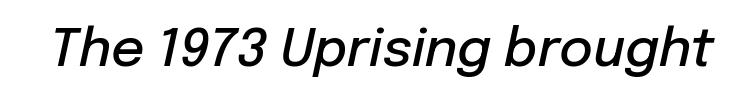
Q: Is the text bold? A: Semi-bold.
Q: Is the text italic (slanted)? A: Yes, it leans right by about 12 degrees.
Q: Is the text underlined? A: No.
Q: Is the spacing between letters normal or unusually wide? A: Normal.
Q: Width (condensed, normal, or wide)? A: Normal.
Q: Stroke contrast? A: Low.
Q: x-height? A: Medium.
Q: Monospaced? A: No.
